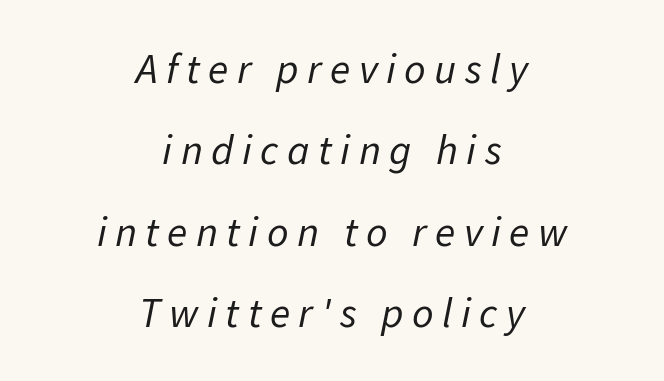
Q: Is the text bold? A: No.
Q: Is the text italic (slanted)? A: Yes, it leans right by about 11 degrees.
Q: Is the text underlined? A: No.
Q: How is the paragraph aligned? A: Centered.
Q: Is the spacing between letters normal or unusually wide? A: Unusually wide.
Q: Is the spacing between lines tight, normal or loose? A: Loose.
Q: Width (condensed, normal, or wide)? A: Normal.
Q: Stroke contrast? A: Low.
Q: x-height? A: Medium.
Q: Monospaced? A: No.
